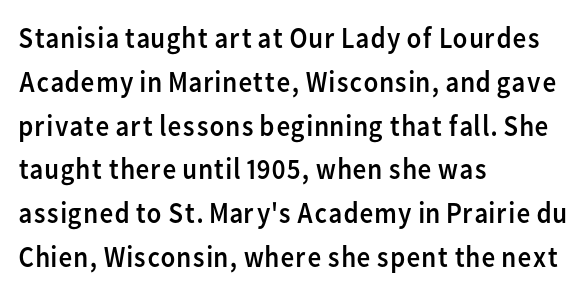
The image shows 30 px regular-weight sans-serif type, upright; set left-aligned, normal line spacing (1.46x), normal letter spacing, not underlined; low stroke contrast and a medium x-height.
